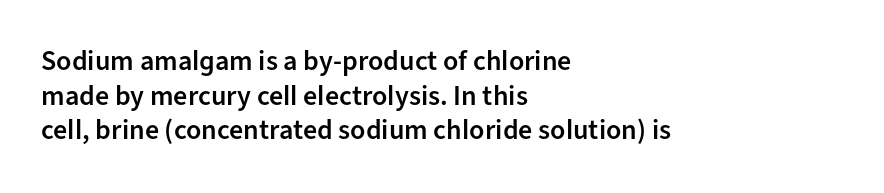
The specimen omits any rule beneath the text block's lines. The letters advance in unequal steps, a hallmark of proportional type. When letters stand straight like this, we call the style roman or upright. Heft: intermediate — a semibold.
